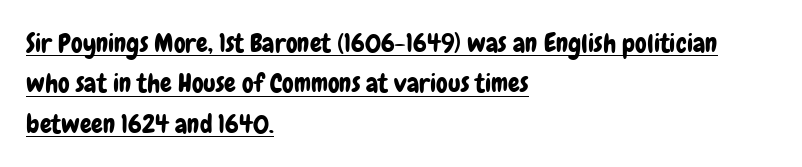
Q: Is the text italic (slanted)? A: No, it is upright.
Q: Is the text underlined? A: Yes.
Q: How is the paragraph aligned? A: Left-aligned.
Q: Is the spacing between letters normal or unusually wide? A: Normal.
Q: Is the spacing between lines tight, normal or loose? A: Normal.
